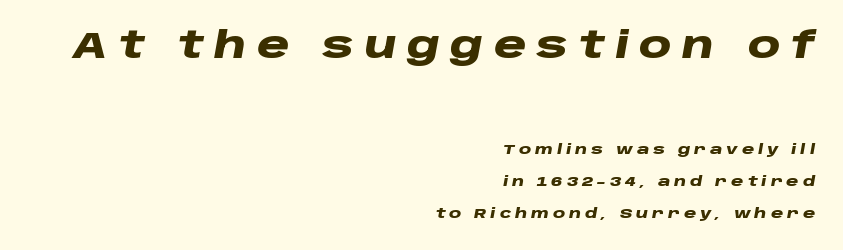
{"italic": "yes", "lean": "right", "slant_degrees": 10, "bold": "yes", "weight": "heavy", "width": "wide", "stroke_contrast": "low", "x_height": "large", "monospaced": "no", "underline": "no", "align": "right", "line_spacing": "loose", "line_spacing_ratio": 2.28, "letter_spacing": "wide", "letter_spacing_em": 0.28, "larger_block": "first", "size_ratio": 2.64, "glyph_px": 37}
